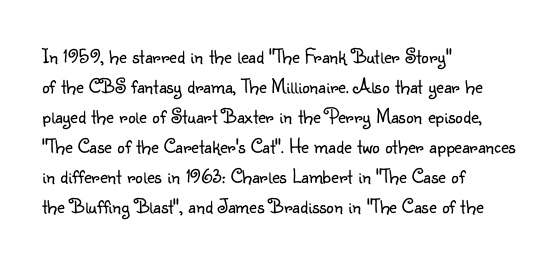
{"italic": "no", "bold": "no", "underline": "no", "align": "left", "line_spacing": "normal", "line_spacing_ratio": 1.43, "letter_spacing": "normal", "letter_spacing_em": 0.0, "glyph_px": 21}
